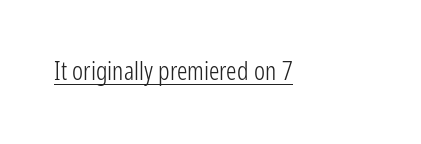
{"italic": "no", "bold": "no", "underline": "yes", "letter_spacing": "normal", "letter_spacing_em": 0.0, "glyph_px": 26}
